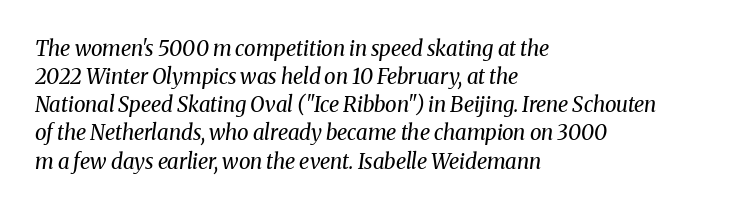
{"italic": "yes", "lean": "right", "slant_degrees": 8, "bold": "no", "underline": "no", "align": "left", "line_spacing": "normal", "line_spacing_ratio": 1.34, "letter_spacing": "normal", "letter_spacing_em": 0.0, "glyph_px": 21}
